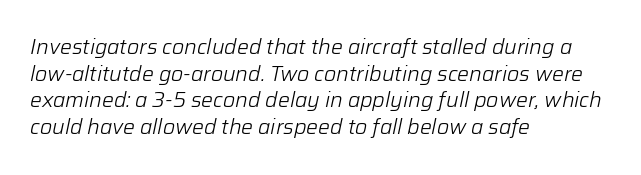
Q: Is the text bold? A: No.
Q: Is the text italic (slanted)? A: Yes, it leans right by about 12 degrees.
Q: Is the text underlined? A: No.
Q: How is the paragraph aligned? A: Left-aligned.
Q: Is the spacing between letters normal or unusually wide? A: Normal.
Q: Is the spacing between lines tight, normal or loose? A: Normal.
